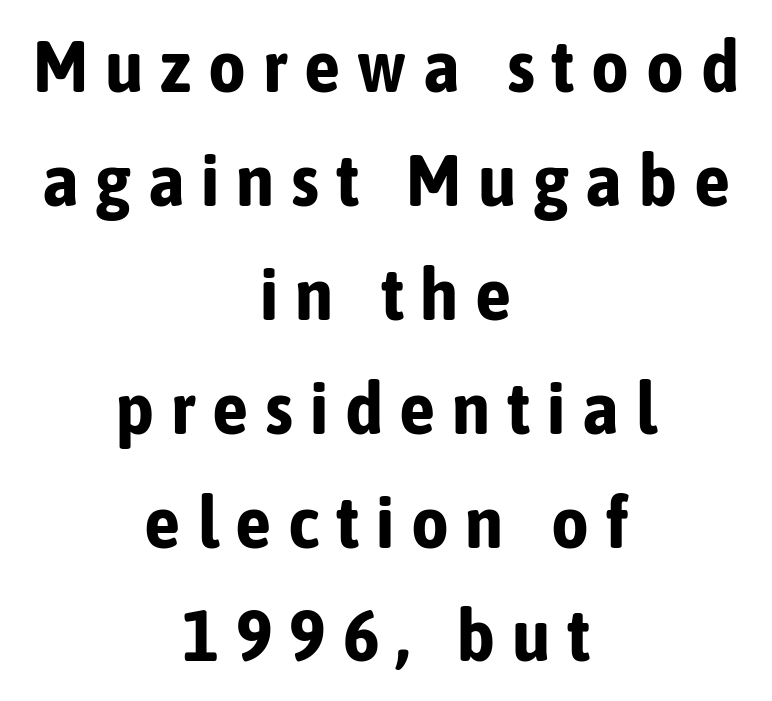
{"serif": "no", "italic": "no", "bold": "yes", "weight": "bold", "width": "condensed", "stroke_contrast": "low", "x_height": "medium", "monospaced": "no", "underline": "no", "align": "center", "line_spacing": "normal", "line_spacing_ratio": 1.56, "letter_spacing": "wide", "letter_spacing_em": 0.23, "glyph_px": 73}
